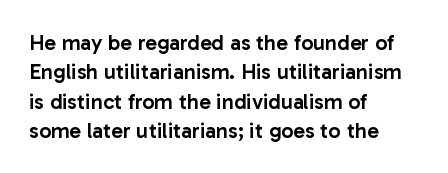
Q: Is the text bold? A: Semi-bold.
Q: Is the text italic (slanted)? A: No, it is upright.
Q: Is the text underlined? A: No.
Q: How is the paragraph aligned? A: Left-aligned.
Q: Is the spacing between letters normal or unusually wide? A: Normal.
Q: Is the spacing between lines tight, normal or loose? A: Normal.
